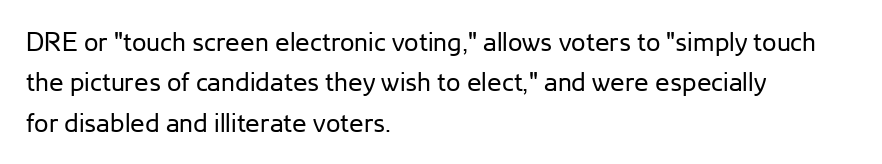
Check the space under the baseline: it is left empty. The type sits square on the baseline with zero lean. Line spacing here is normal. Casual observation: everything's shoved over to the left. Honestly, the letter spacing is just normal — you wouldn't notice it.
